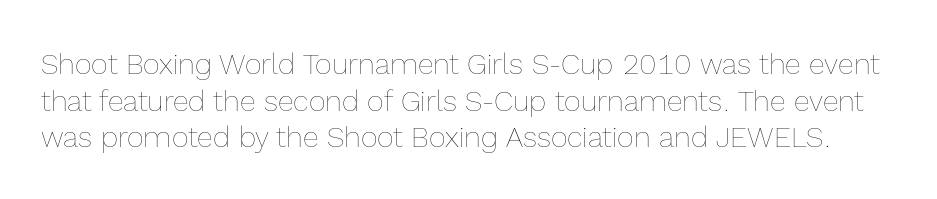
Q: Is the text bold? A: No.
Q: Is the text italic (slanted)? A: No, it is upright.
Q: Is the text underlined? A: No.
Q: Is the spacing between letters normal or unusually wide? A: Normal.
Q: Is the spacing between lines tight, normal or loose? A: Normal.
Q: Width (condensed, normal, or wide)? A: Normal.
Q: x-height? A: Medium.
Q: Monospaced? A: No.
